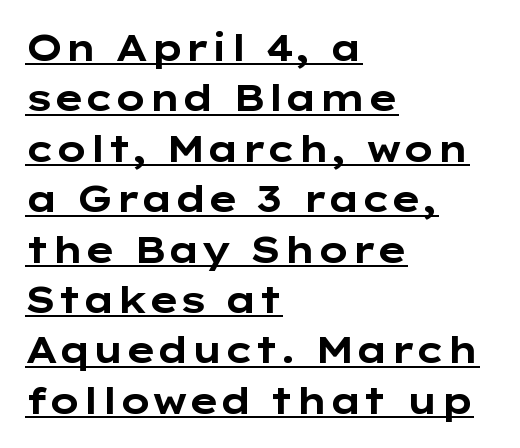
Q: Is the text bold? A: Yes.
Q: Is the text italic (slanted)? A: No, it is upright.
Q: Is the typeface a serif or a sans-serif typeface? A: Sans-serif.
Q: Is the text underlined? A: Yes.
Q: How is the paragraph aligned? A: Left-aligned.
Q: Is the spacing between letters normal or unusually wide? A: Normal.
Q: Is the spacing between lines tight, normal or loose? A: Normal.
Q: Width (condensed, normal, or wide)? A: Wide.
Q: Stroke contrast? A: Low.
Q: x-height? A: Medium.
Q: Monospaced? A: No.
